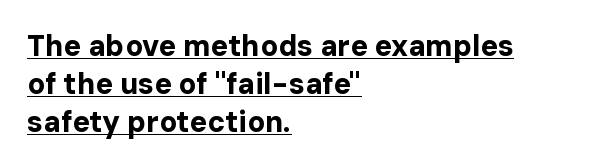
{"serif": "no", "italic": "no", "bold": "yes", "weight": "bold", "width": "normal", "stroke_contrast": "low", "x_height": "medium", "monospaced": "no", "underline": "yes", "align": "left", "line_spacing": "normal", "line_spacing_ratio": 1.31, "letter_spacing": "normal", "letter_spacing_em": 0.0, "glyph_px": 29}
